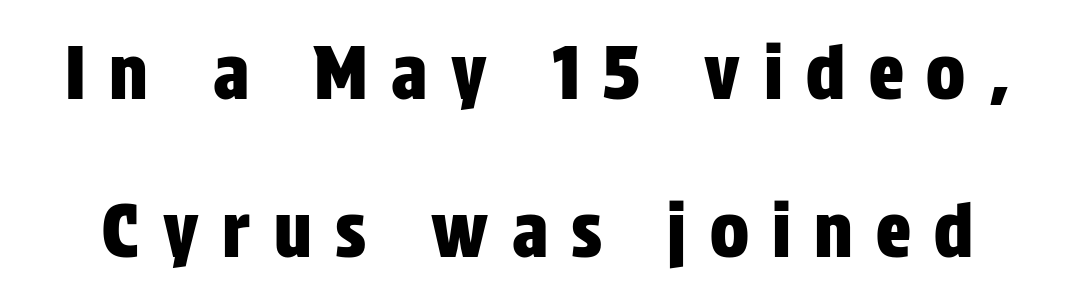
{"serif": "no", "italic": "no", "width": "condensed", "stroke_contrast": "low", "x_height": "large", "monospaced": "no", "underline": "no", "line_spacing": "loose", "line_spacing_ratio": 2.16, "letter_spacing": "wide", "letter_spacing_em": 0.32, "glyph_px": 73}
